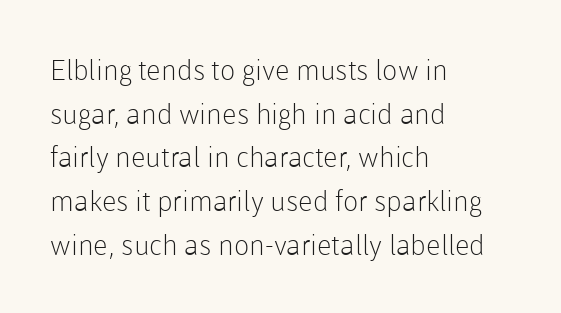
Q: Is the text bold? A: No.
Q: Is the text italic (slanted)? A: No, it is upright.
Q: Is the typeface a serif or a sans-serif typeface? A: Sans-serif.
Q: Is the text underlined? A: No.
Q: How is the paragraph aligned? A: Left-aligned.
Q: Is the spacing between letters normal or unusually wide? A: Normal.
Q: Is the spacing between lines tight, normal or loose? A: Normal.
Q: Width (condensed, normal, or wide)? A: Normal.
Q: Stroke contrast? A: Low.
Q: x-height? A: Medium.
Q: Monospaced? A: No.
